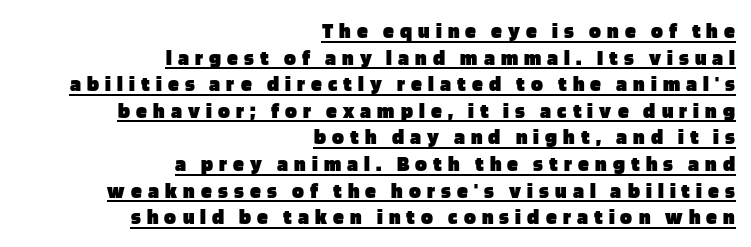
The image shows 22 px bold type, upright; set right-aligned, line spacing 1.21x, unusually wide letter spacing (+0.28 em), underlined.
